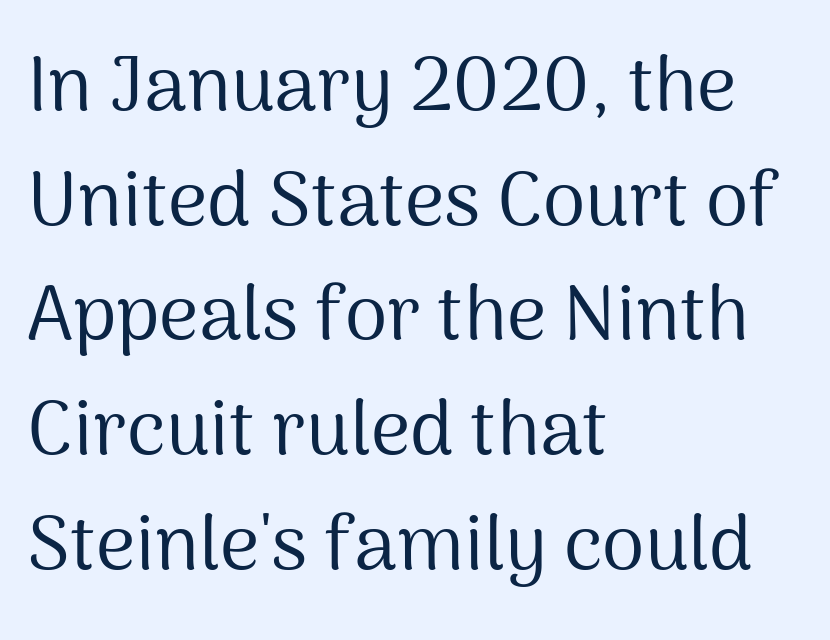
This rendering employs a face without finishing strokes, i.e., a sans-serif. Glance below the letters and you will spot only blank space. Character widths vary here, with narrow letters taking less room than wide ones. If you measured baseline to baseline, you'd find a middling distance. Visually the block forms a straight wall on the left and a jagged coastline on the right. Tall strokes in this sample are plumb rather than angled.
